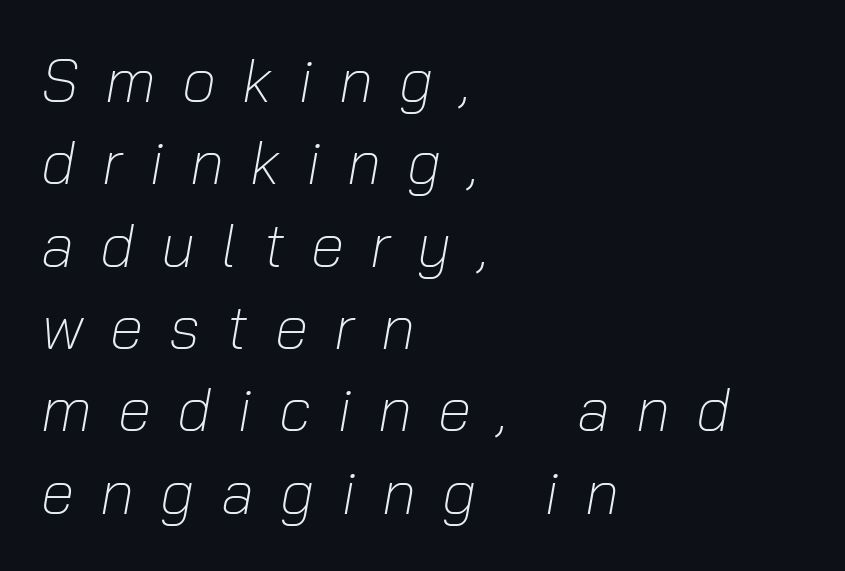
{"italic": "yes", "lean": "right", "slant_degrees": 10, "bold": "no", "weight": "light", "width": "normal", "stroke_contrast": "low", "x_height": "medium", "monospaced": "no", "underline": "no", "align": "left", "line_spacing": "normal", "line_spacing_ratio": 1.35, "letter_spacing": "wide", "letter_spacing_em": 0.43, "glyph_px": 61}
